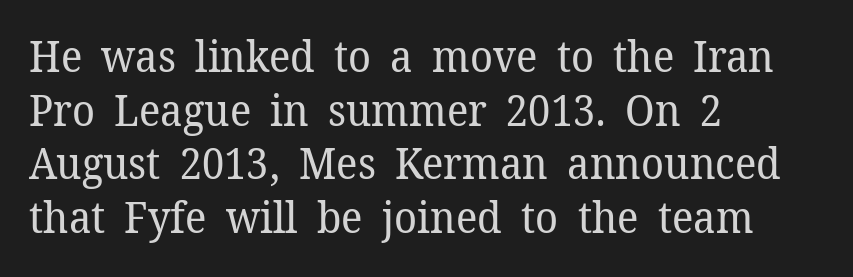
The horizontal fit of the characters is conventional and even. This rendering employs a face with finishing strokes, i.e., a serif. The axis of the letterforms is exactly vertical. The space between consecutive lines is moderate. In CSS terms this would be text-align: left. Caption: face not bold, strokes unweighted.
